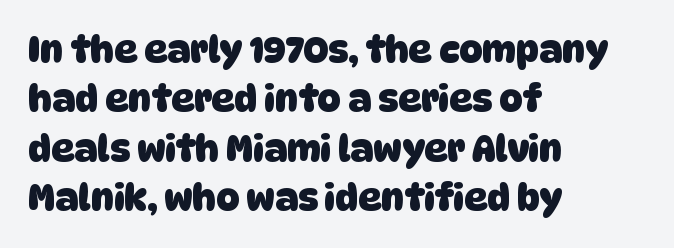
Q: Is the text bold? A: Yes.
Q: Is the typeface a serif or a sans-serif typeface? A: Sans-serif.
Q: Is the text underlined? A: No.
Q: How is the paragraph aligned? A: Left-aligned.
Q: Is the spacing between letters normal or unusually wide? A: Normal.
Q: Is the spacing between lines tight, normal or loose? A: Normal.
Q: Width (condensed, normal, or wide)? A: Normal.
Q: Stroke contrast? A: Low.
Q: x-height? A: Large.
Q: Monospaced? A: No.
